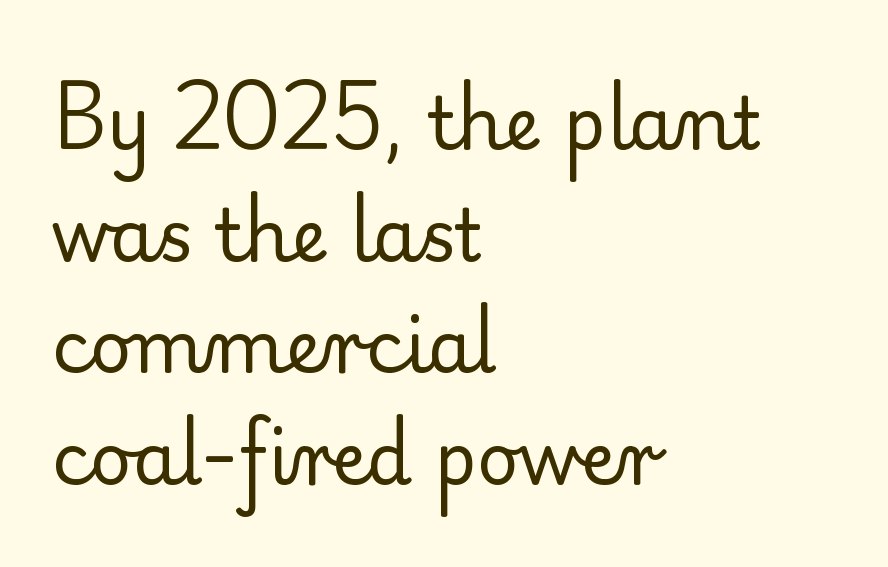
{"serif": "yes", "italic": "no", "bold": "no", "weight": "regular", "width": "normal", "stroke_contrast": "low", "x_height": "small", "monospaced": "no", "underline": "no", "align": "left", "line_spacing": "normal", "line_spacing_ratio": 1.55, "letter_spacing": "normal", "letter_spacing_em": 0.0, "glyph_px": 72}
